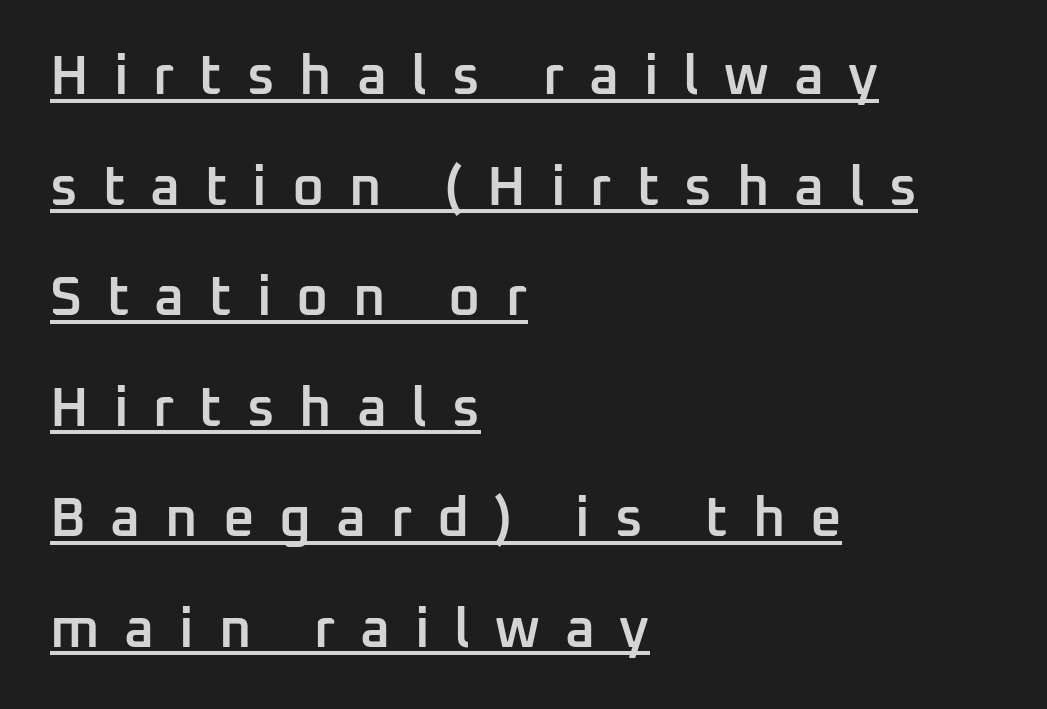
Q: Is the text bold? A: Semi-bold.
Q: Is the text italic (slanted)? A: No, it is upright.
Q: Is the typeface a serif or a sans-serif typeface? A: Sans-serif.
Q: Is the text underlined? A: Yes.
Q: How is the paragraph aligned? A: Left-aligned.
Q: Is the spacing between letters normal or unusually wide? A: Unusually wide.
Q: Is the spacing between lines tight, normal or loose? A: Loose.
Q: Width (condensed, normal, or wide)? A: Normal.
Q: Stroke contrast? A: Low.
Q: x-height? A: Medium.
Q: Monospaced? A: No.
